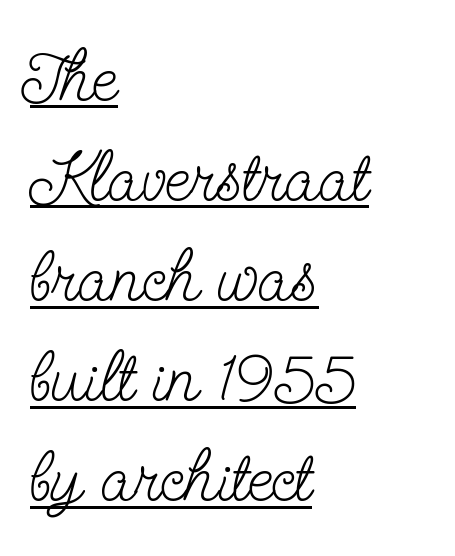
Q: Is the text bold? A: No.
Q: Is the text italic (slanted)? A: Yes.
Q: Is the typeface a serif or a sans-serif typeface? A: Serif.
Q: Is the text underlined? A: Yes.
Q: How is the paragraph aligned? A: Left-aligned.
Q: Is the spacing between letters normal or unusually wide? A: Normal.
Q: Is the spacing between lines tight, normal or loose? A: Normal.
Q: Width (condensed, normal, or wide)? A: Condensed.
Q: Stroke contrast? A: Low.
Q: x-height? A: Small.
Q: Monospaced? A: No.
